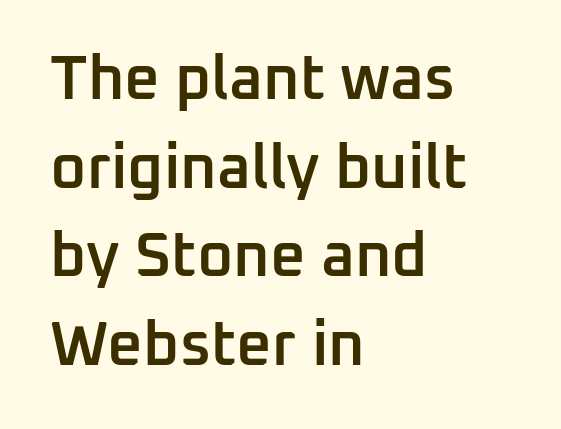
The image shows 62 px semibold sans-serif type, upright; set left-aligned, normal line spacing (1.43x), normal letter spacing, not underlined; low stroke contrast and a medium x-height.
